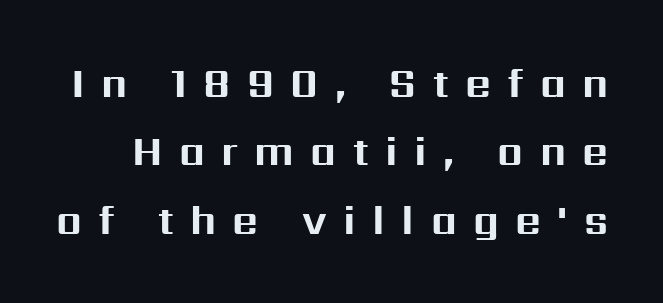
The image shows 40 px bold sans-serif type, upright; set line spacing 1.71x, unusually wide letter spacing (+0.41 em), not underlined; medium stroke contrast and a medium x-height.
